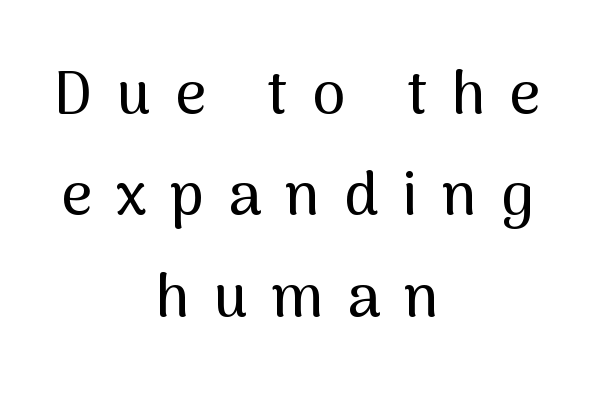
Q: Is the text italic (slanted)? A: No, it is upright.
Q: Is the typeface a serif or a sans-serif typeface? A: Sans-serif.
Q: Is the text underlined? A: No.
Q: How is the paragraph aligned? A: Centered.
Q: Is the spacing between letters normal or unusually wide? A: Unusually wide.
Q: Is the spacing between lines tight, normal or loose? A: Normal.
Q: Width (condensed, normal, or wide)? A: Normal.
Q: Stroke contrast? A: Medium.
Q: x-height? A: Medium.
Q: Monospaced? A: No.
